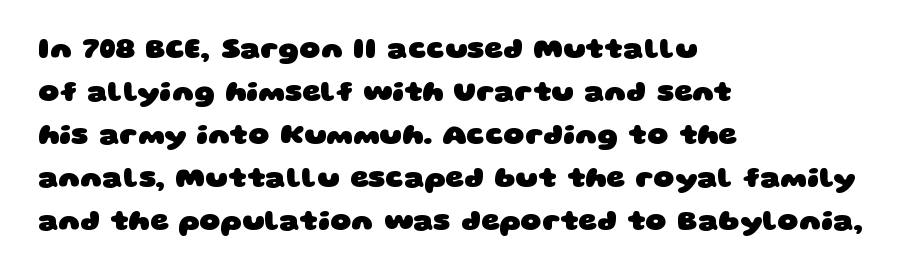
{"serif": "no", "bold": "yes", "weight": "heavy", "width": "wide", "stroke_contrast": "low", "x_height": "large", "monospaced": "no", "underline": "no", "align": "left", "line_spacing": "normal", "line_spacing_ratio": 1.48, "letter_spacing": "normal", "letter_spacing_em": 0.0, "glyph_px": 29}
